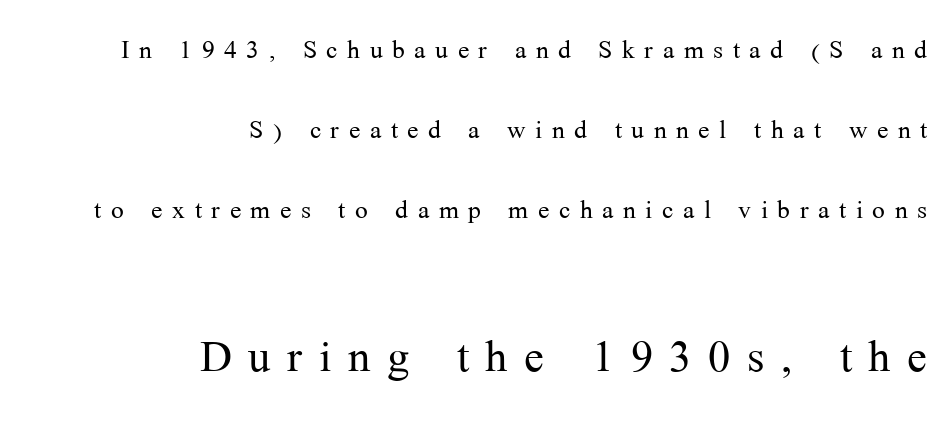
The image shows 59 px light serif type, upright; set right-aligned, loose line spacing (2.36x), unusually wide letter spacing (+0.28 em), not underlined; the second (bottom) block is 1.74x larger; medium stroke contrast and a medium x-height.
